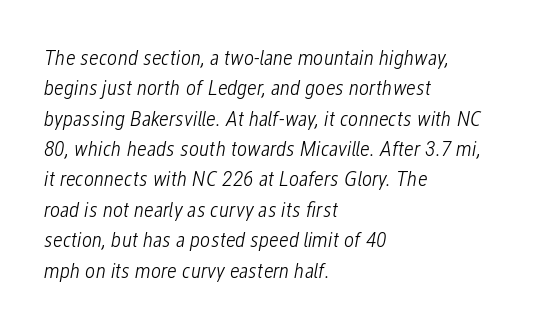
Look at the tracking — it's just the regular setting, nothing added. This reads as an unemphasized weight, regular at the heaviest. This rendering uses left alignment, leaving the right contour irregular. Posture: slanted. Any mark beneath the type? The region is blank. Horizontal bands of white between lines are of average thickness.
